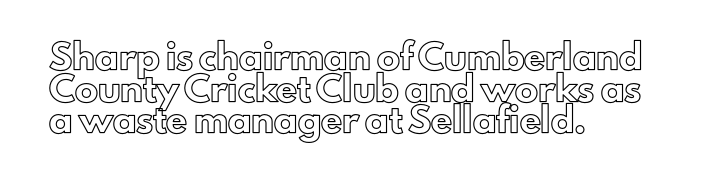
The tracking reads as untouched default to a designer's eye. These lines were composed using upright roman letters. A clean baseline with only descenders dipping below it. The designer left line spacing at the default. The lines are quadded left.
